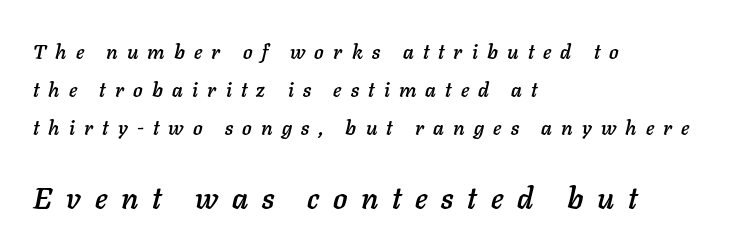
Compared with typical body copy, the letter spacing here is much looser. A typesetter would call this proportional, since set widths differ per character. If you drew a line through each stem, it would be angled. Each line starts at the same left margin while the right side varies. What's the leading like? Stretched, with rows far apart.
